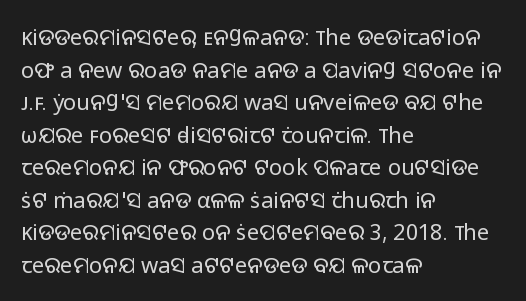
{"italic": "no", "bold": "no", "underline": "no", "align": "left", "line_spacing": "normal", "line_spacing_ratio": 1.48, "letter_spacing": "normal", "letter_spacing_em": 0.0, "glyph_px": 22}
